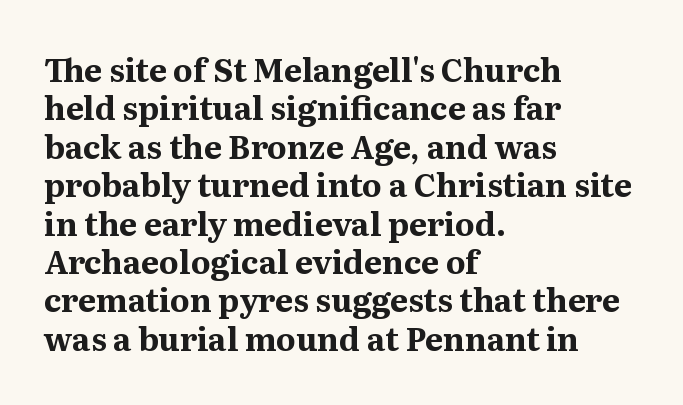
Q: Is the text bold? A: Yes.
Q: Is the text italic (slanted)? A: No, it is upright.
Q: Is the typeface a serif or a sans-serif typeface? A: Serif.
Q: Is the text underlined? A: No.
Q: How is the paragraph aligned? A: Left-aligned.
Q: Is the spacing between letters normal or unusually wide? A: Normal.
Q: Width (condensed, normal, or wide)? A: Normal.
Q: Stroke contrast? A: Medium.
Q: x-height? A: Medium.
Q: Monospaced? A: No.
